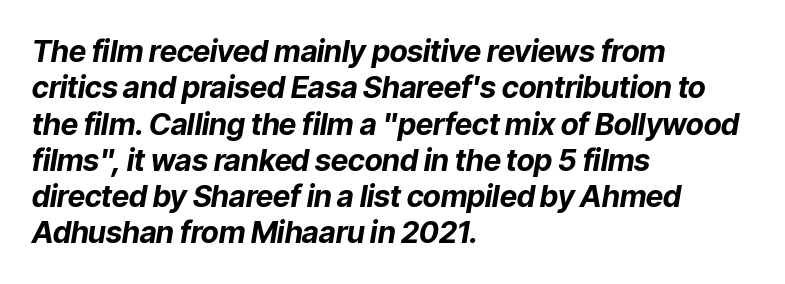
Q: Is the text bold? A: Yes.
Q: Is the text italic (slanted)? A: Yes, it leans right by about 9 degrees.
Q: Is the text underlined? A: No.
Q: How is the paragraph aligned? A: Left-aligned.
Q: Is the spacing between letters normal or unusually wide? A: Normal.
Q: Width (condensed, normal, or wide)? A: Normal.
Q: Stroke contrast? A: Low.
Q: x-height? A: Medium.
Q: Monospaced? A: No.
